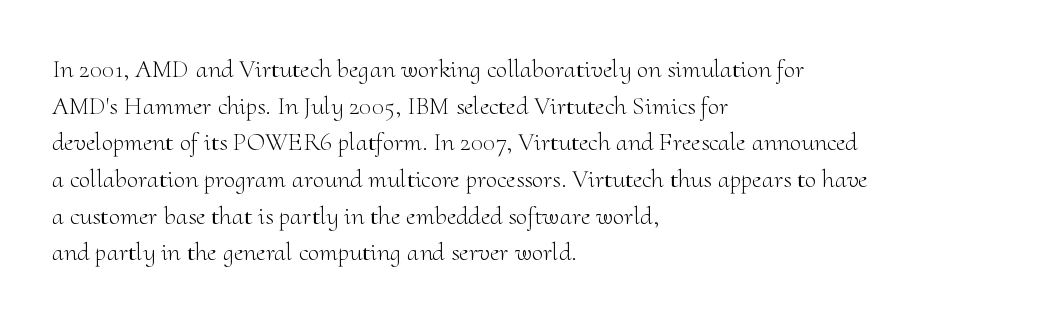
Q: Is the text bold? A: No.
Q: Is the text italic (slanted)? A: No, it is upright.
Q: Is the text underlined? A: No.
Q: How is the paragraph aligned? A: Left-aligned.
Q: Is the spacing between letters normal or unusually wide? A: Normal.
Q: Is the spacing between lines tight, normal or loose? A: Normal.
